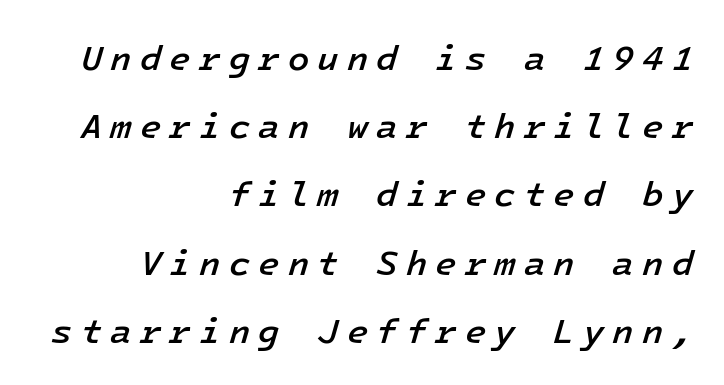
Q: Is the text bold? A: Semi-bold.
Q: Is the text italic (slanted)? A: Yes, it leans right by about 16 degrees.
Q: Is the text underlined? A: No.
Q: How is the paragraph aligned? A: Right-aligned.
Q: Is the spacing between letters normal or unusually wide? A: Unusually wide.
Q: Is the spacing between lines tight, normal or loose? A: Loose.
Q: Width (condensed, normal, or wide)? A: Normal.
Q: Stroke contrast? A: Low.
Q: x-height? A: Medium.
